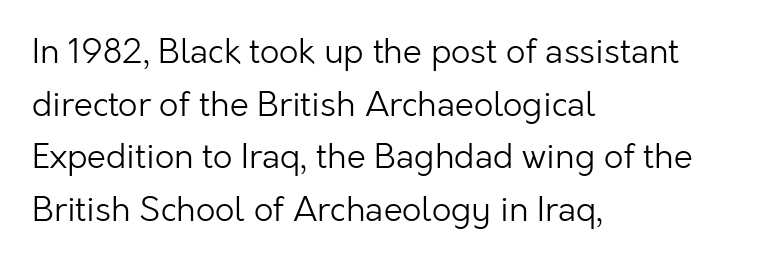
Q: Is the text bold? A: No.
Q: Is the text italic (slanted)? A: No, it is upright.
Q: Is the typeface a serif or a sans-serif typeface? A: Sans-serif.
Q: Is the text underlined? A: No.
Q: How is the paragraph aligned? A: Left-aligned.
Q: Is the spacing between letters normal or unusually wide? A: Normal.
Q: Is the spacing between lines tight, normal or loose? A: Normal.
Q: Width (condensed, normal, or wide)? A: Normal.
Q: Stroke contrast? A: Low.
Q: x-height? A: Medium.
Q: Monospaced? A: No.
